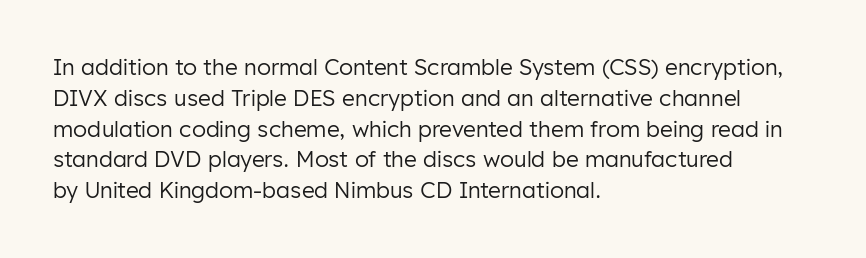
The image shows 22 px text type, upright; set left-aligned, normal line spacing (1.4x), normal letter spacing, not underlined.
